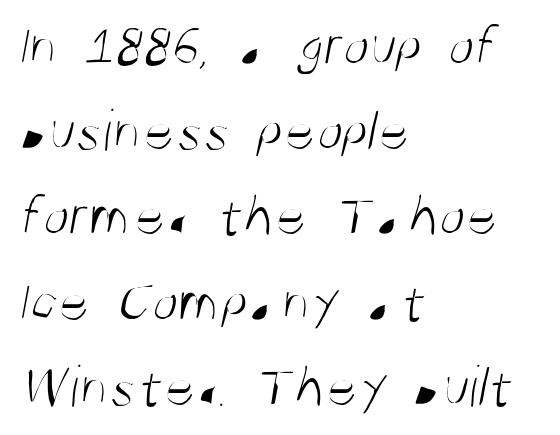
Leading: standard. Letter spacing: default. Spacing verdict: proportional, widths tailored to each character. Nope, no serifs anywhere on these letters. Descenders are the only things crossing below the line.
